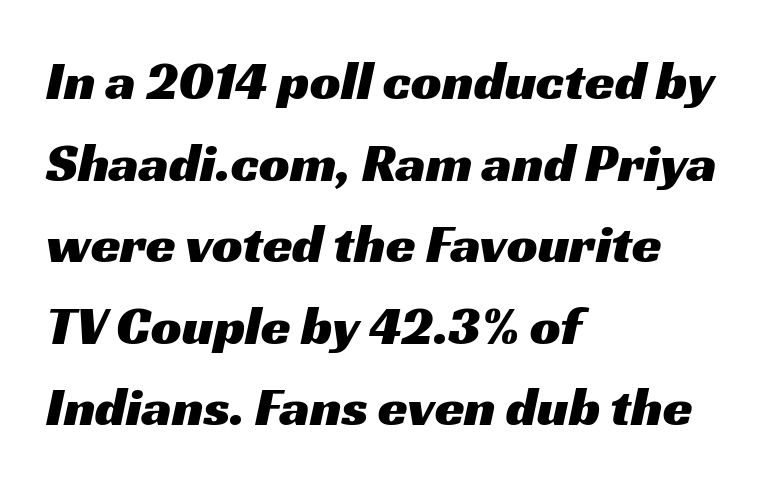
The string is rendered with underlining switched off. The glyphs in this specimen are sans serif. This sample has the flowing, uneven cadence of proportional lettering. Line starts are locked; line ends wander. Look at the tracking — it's just the regular setting, nothing added.
